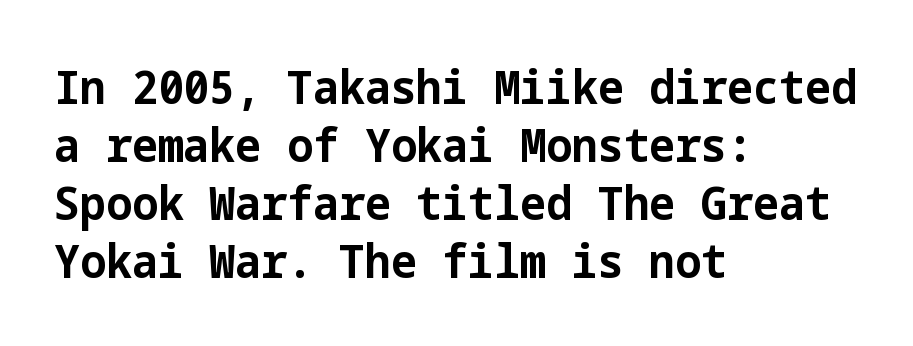
The image shows 46 px bold sans-serif type, upright; set left-aligned, normal line spacing (1.26x), normal letter spacing, not underlined; low stroke contrast and a medium x-height.
